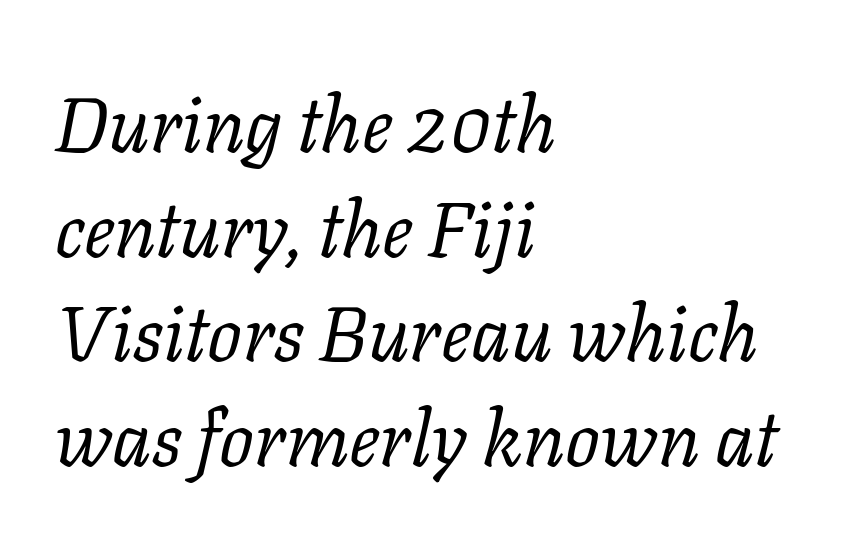
Tracking here is standard; glyphs follow each other at the usual distance. These lines sit exactly where default settings would place them. Stems here are at most as thick as an everyday book face. Every character sits at an angle, as italics do. Any mark beneath the type? The region is blank. This rendering uses left alignment, leaving the right contour irregular.
